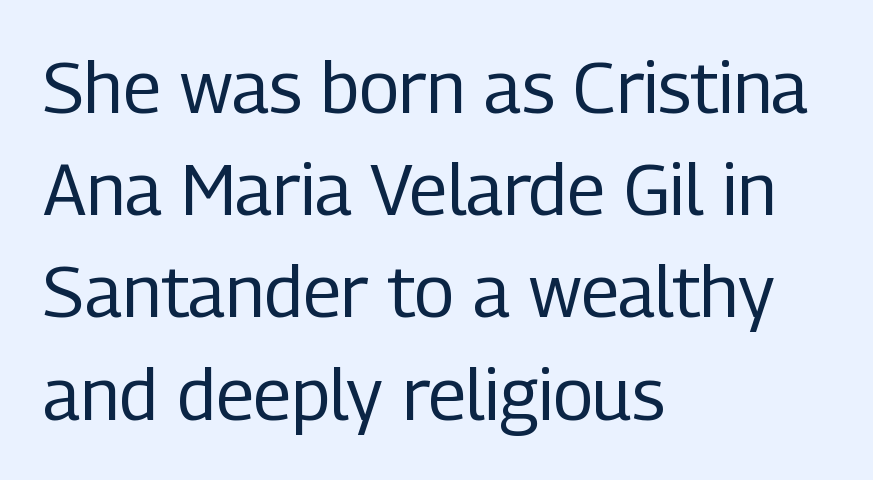
Q: Is the text bold? A: No.
Q: Is the text italic (slanted)? A: No, it is upright.
Q: Is the typeface a serif or a sans-serif typeface? A: Sans-serif.
Q: Is the text underlined? A: No.
Q: How is the paragraph aligned? A: Left-aligned.
Q: Is the spacing between letters normal or unusually wide? A: Normal.
Q: Is the spacing between lines tight, normal or loose? A: Normal.
Q: Width (condensed, normal, or wide)? A: Condensed.
Q: Stroke contrast? A: Low.
Q: x-height? A: Medium.
Q: Monospaced? A: No.
